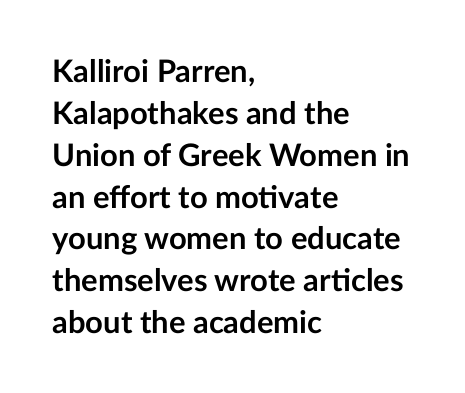
{"serif": "no", "italic": "no", "bold": "yes", "weight": "semibold", "width": "normal", "stroke_contrast": "low", "x_height": "medium", "monospaced": "no", "underline": "no", "align": "left", "line_spacing": "normal", "line_spacing_ratio": 1.35, "letter_spacing": "normal", "letter_spacing_em": 0.0, "glyph_px": 31}
